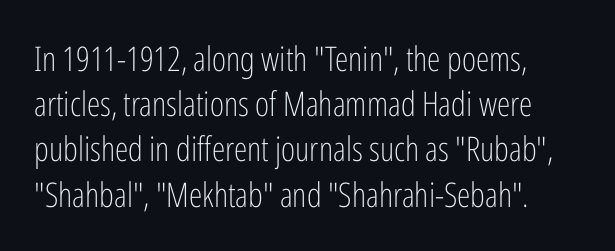
Compared with typical paragraphs, the rows here are spaced about the same. Stems and bowls with no extra thickness — not bold. You could call the tracking neutral — neither tight nor loose. Varying glyph widths throughout — classic text-font behaviour. Just letters on the line, the space beneath them empty.
